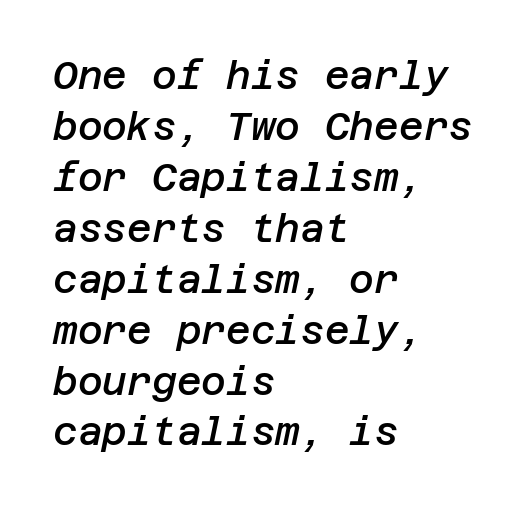
{"italic": "yes", "lean": "right", "slant_degrees": 12, "bold": "semi", "weight": "semibold", "width": "normal", "stroke_contrast": "low", "x_height": "large", "underline": "no", "align": "left", "line_spacing": "normal", "line_spacing_ratio": 1.34, "letter_spacing": "normal", "letter_spacing_em": 0.0, "glyph_px": 38}
